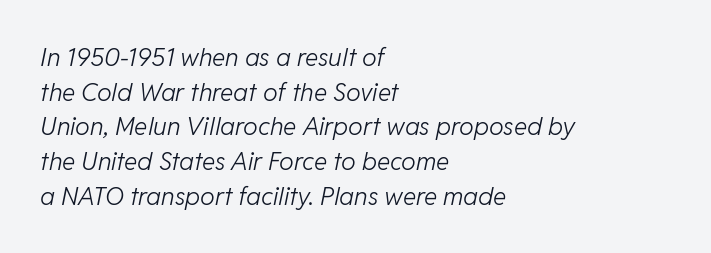
Q: Is the text bold? A: No.
Q: Is the text italic (slanted)? A: Yes, it leans right by about 11 degrees.
Q: Is the text underlined? A: No.
Q: How is the paragraph aligned? A: Left-aligned.
Q: Is the spacing between letters normal or unusually wide? A: Normal.
Q: Is the spacing between lines tight, normal or loose? A: Normal.
